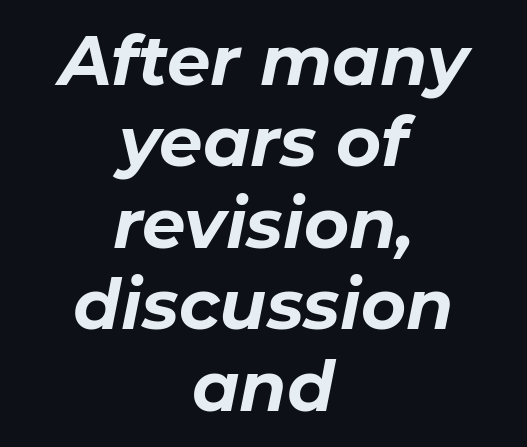
{"italic": "yes", "lean": "right", "slant_degrees": 11, "bold": "yes", "weight": "bold", "width": "normal", "stroke_contrast": "low", "x_height": "medium", "monospaced": "no", "underline": "no", "align": "center", "line_spacing_ratio": 1.18, "letter_spacing": "normal", "letter_spacing_em": 0.0, "glyph_px": 69}
